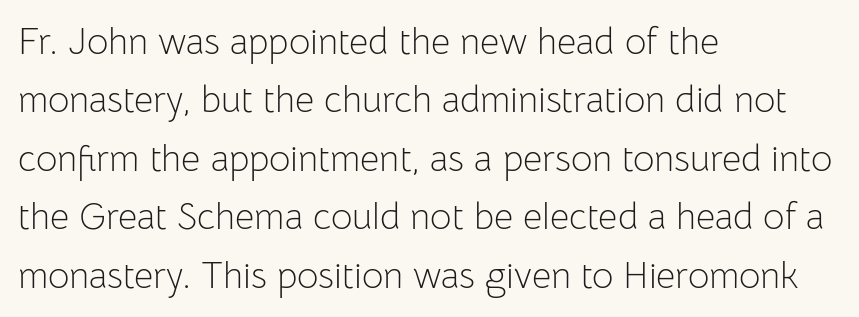
The image shows 37 px light sans-serif type, upright; set left-aligned, normal line spacing (1.58x), normal letter spacing, not underlined; low stroke contrast and a medium x-height.
